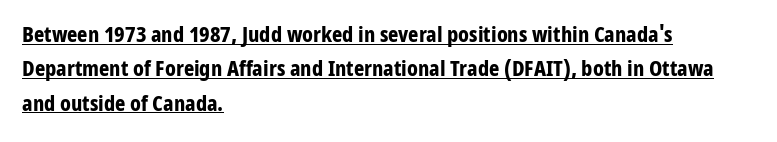
Q: Is the text bold? A: Yes.
Q: Is the text italic (slanted)? A: No, it is upright.
Q: Is the text underlined? A: Yes.
Q: How is the paragraph aligned? A: Left-aligned.
Q: Is the spacing between letters normal or unusually wide? A: Normal.
Q: Is the spacing between lines tight, normal or loose? A: Normal.
